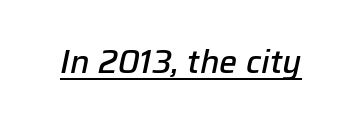
{"italic": "yes", "lean": "right", "slant_degrees": 12, "bold": "semi", "weight": "semibold", "width": "normal", "stroke_contrast": "low", "x_height": "medium", "monospaced": "no", "underline": "yes", "letter_spacing": "normal", "letter_spacing_em": 0.0, "glyph_px": 32}
